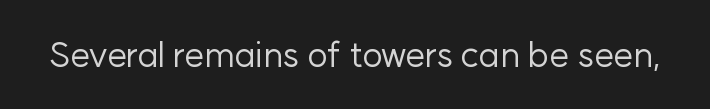
The image shows 35 px regular-weight sans-serif type, upright; set normal letter spacing, not underlined; low stroke contrast and a medium x-height.
